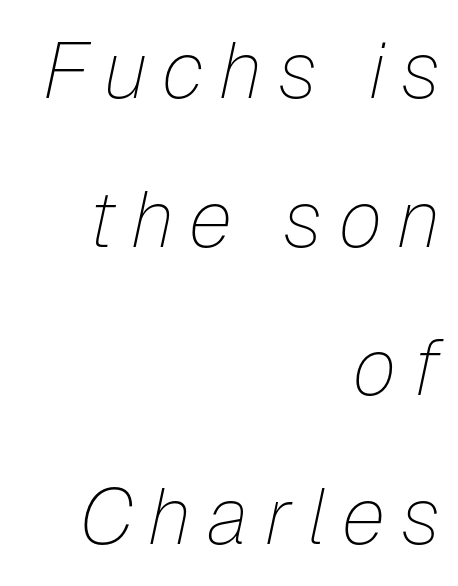
The axis of the letterforms is tilted away from vertical. Look at the tracking — it's clearly loosened, letters drifting apart. Which margin do the lines hug? The right one — the left edge is uneven. The space beneath each line is pristine and unruled. Spacing verdict: proportional, widths tailored to each character.
